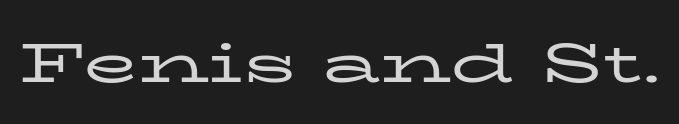
The image shows 56 px regular-weight, wide serif type, upright; set normal letter spacing, not underlined; low stroke contrast and a medium x-height.
